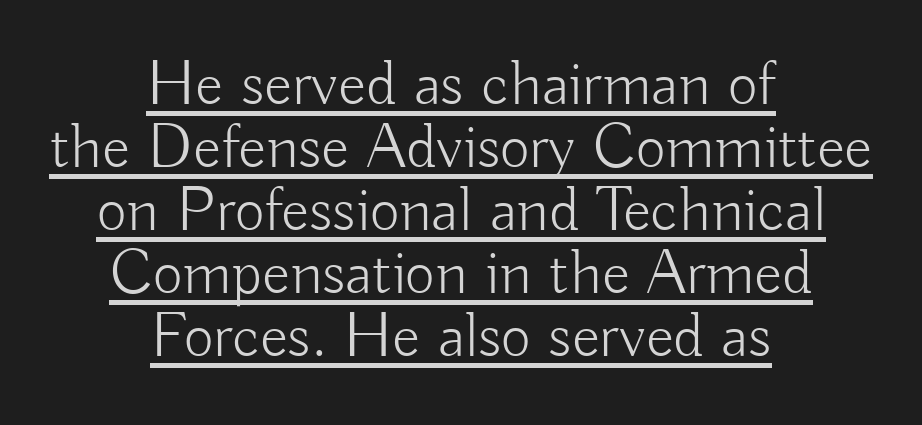
{"serif": "no", "italic": "no", "bold": "no", "weight": "light", "width": "normal", "stroke_contrast": "low", "x_height": "small", "monospaced": "no", "underline": "yes", "align": "center", "line_spacing": "tight", "line_spacing_ratio": 0.97, "letter_spacing": "normal", "letter_spacing_em": 0.0, "glyph_px": 65}
